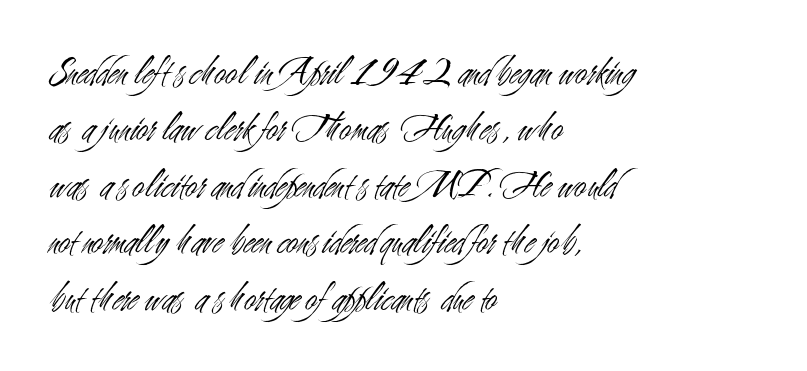
The passage shown is not underscored anywhere. Vertically, the passage feels balanced, rows spaced as you'd expect. Is this a fixed-width face? No — the glyphs have proportional, varying widths. These lines are set flush left with a ragged right edge. Spacing between characters is what you'd get straight out of the box.
